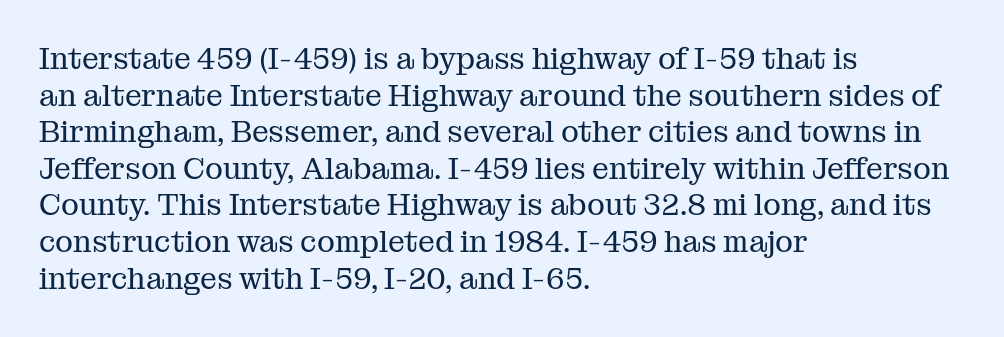
{"serif": "yes", "italic": "no", "bold": "no", "weight": "regular", "width": "normal", "stroke_contrast": "medium", "x_height": "medium", "monospaced": "no", "underline": "no", "align": "left", "line_spacing_ratio": 1.22, "letter_spacing": "normal", "letter_spacing_em": 0.0, "glyph_px": 30}
